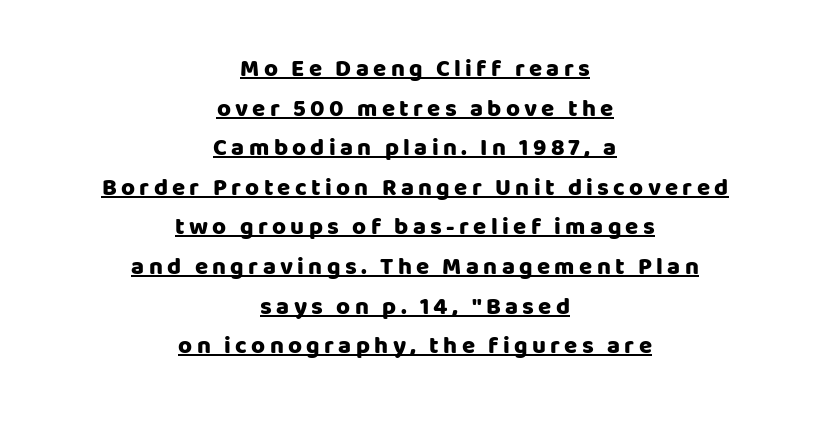
The image shows 24 px bold type, upright; set centered, normal line spacing (1.65x), underlined.
